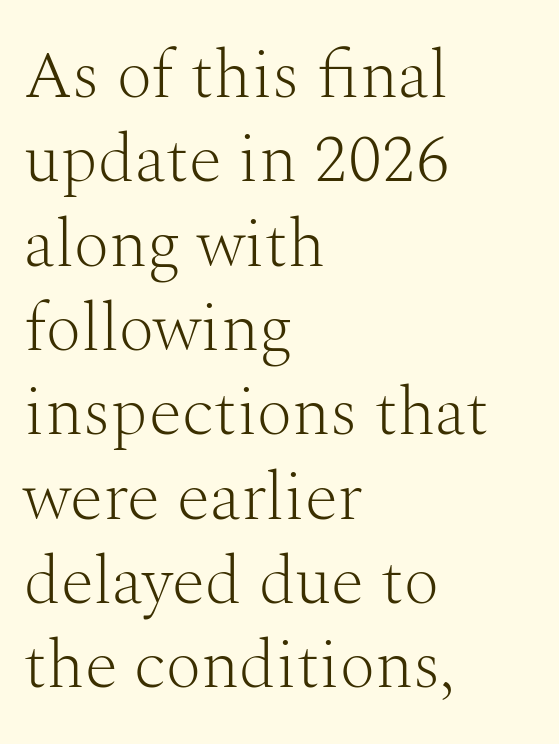
Q: Is the text bold? A: No.
Q: Is the text italic (slanted)? A: No, it is upright.
Q: Is the typeface a serif or a sans-serif typeface? A: Serif.
Q: Is the text underlined? A: No.
Q: How is the paragraph aligned? A: Left-aligned.
Q: Is the spacing between letters normal or unusually wide? A: Normal.
Q: Width (condensed, normal, or wide)? A: Normal.
Q: Stroke contrast? A: Medium.
Q: x-height? A: Medium.
Q: Monospaced? A: No.
